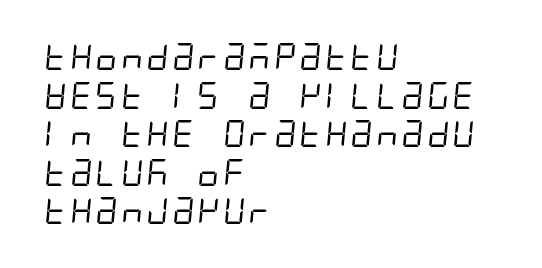
{"bold": "no", "underline": "no", "align": "left", "line_spacing": "normal", "line_spacing_ratio": 1.43, "letter_spacing": "normal", "letter_spacing_em": 0.0, "glyph_px": 27}
